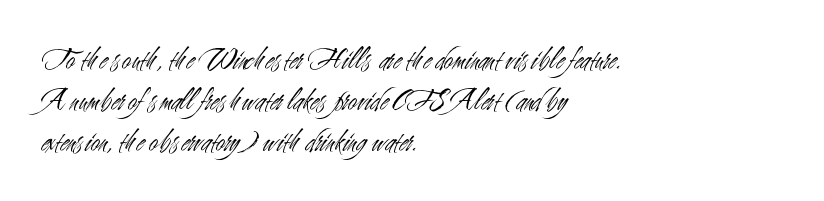
The image shows 31 px light, condensed sans-serif type; set left-aligned, normal line spacing (1.32x), normal letter spacing, not underlined; medium stroke contrast and a small x-height.
